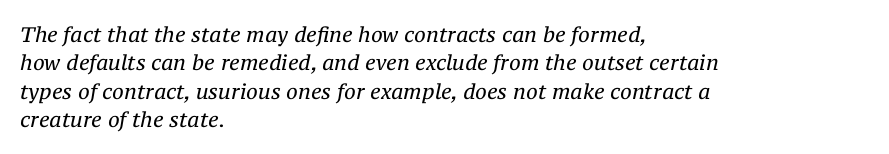
Q: Is the text bold? A: No.
Q: Is the text italic (slanted)? A: Yes, it leans right by about 12 degrees.
Q: Is the text underlined? A: No.
Q: How is the paragraph aligned? A: Left-aligned.
Q: Is the spacing between letters normal or unusually wide? A: Normal.
Q: Is the spacing between lines tight, normal or loose? A: Normal.
